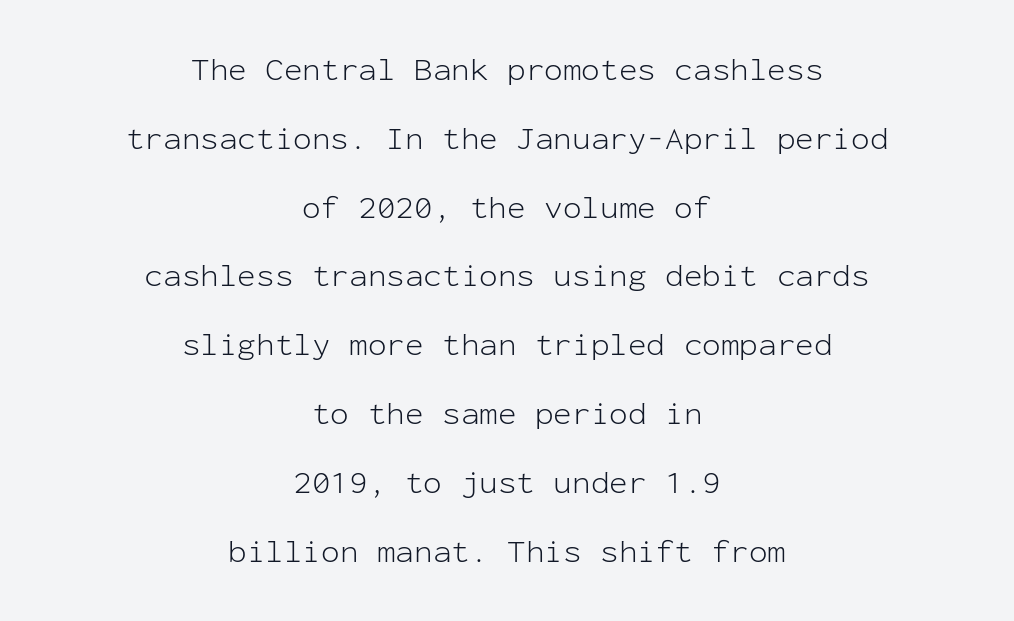
The image shows 31 px light sans-serif type, upright, monospaced; set centered, loose line spacing (2.22x), normal letter spacing, not underlined; low stroke contrast and a medium x-height.
